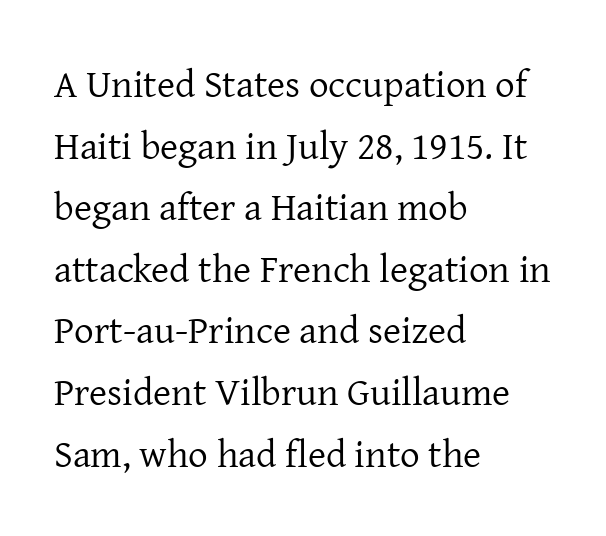
Glyph-to-glyph distance matches everyday printed text. Underline: absent. Characters remain perfectly vertical along every line. A quiet, ordinary-to-light weight characterises the typeface. Notice how the passage keeps a crisp vertical edge on the left only. The vertical gap from one line to the next is medium.
